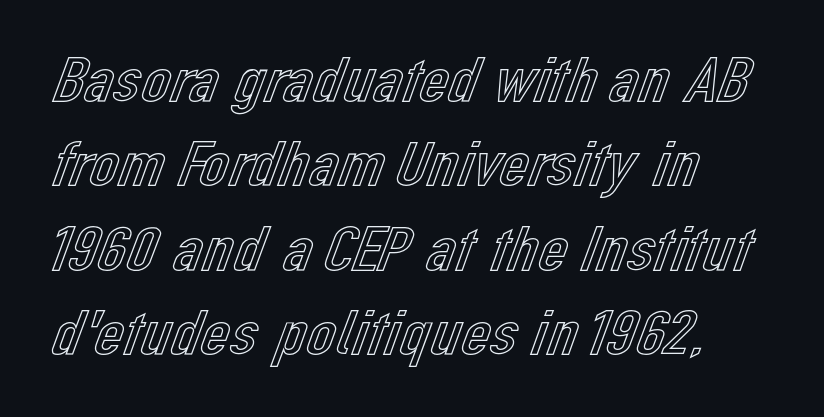
{"width": "normal", "x_height": "medium", "monospaced": "no", "underline": "no", "line_spacing": "normal", "line_spacing_ratio": 1.3, "letter_spacing": "normal", "letter_spacing_em": 0.0, "glyph_px": 65}
